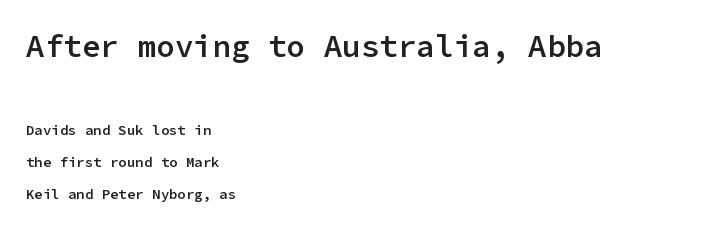
The sample has been set in demibold, a notch under bold. The horizontal fit of the characters is conventional and even. Type without underlining. These lines stand farther apart than default settings would place them.
